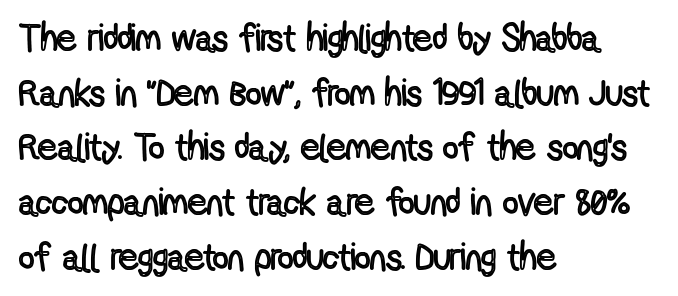
If you drew a line through each stem, it would be perfectly vertical. Leading matches the norm, producing a regular column. The line texture is even and compact thanks to regular tracking. The foot of each line stays bare and open. The compositor pushed each line to the left boundary.
